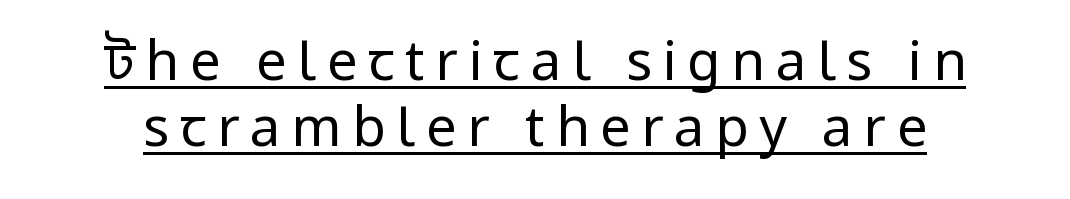
Q: Is the text bold? A: No.
Q: Is the text italic (slanted)? A: No, it is upright.
Q: Is the typeface a serif or a sans-serif typeface? A: Sans-serif.
Q: Is the text underlined? A: Yes.
Q: Is the spacing between letters normal or unusually wide? A: Unusually wide.
Q: Width (condensed, normal, or wide)? A: Normal.
Q: Stroke contrast? A: Low.
Q: x-height? A: Medium.
Q: Monospaced? A: No.
